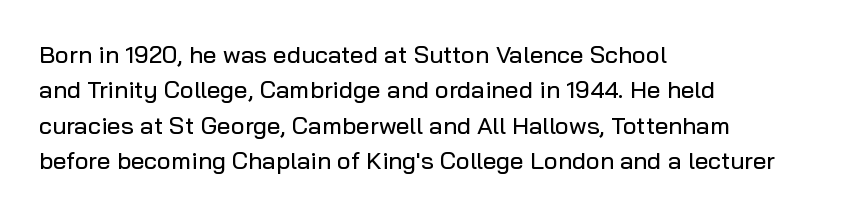
The image shows 24 px text type, upright; set left-aligned, normal line spacing (1.47x), normal letter spacing, not underlined.
